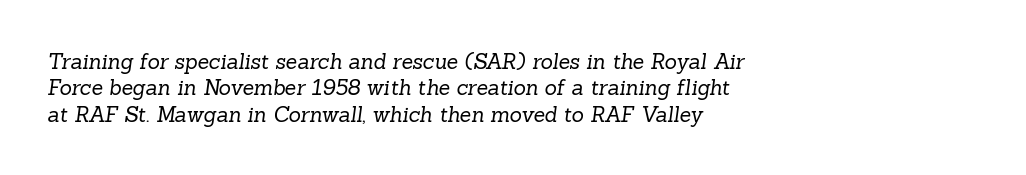
Q: Is the text bold? A: No.
Q: Is the text underlined? A: No.
Q: How is the paragraph aligned? A: Left-aligned.
Q: Is the spacing between letters normal or unusually wide? A: Normal.
Q: Is the spacing between lines tight, normal or loose? A: Normal.
